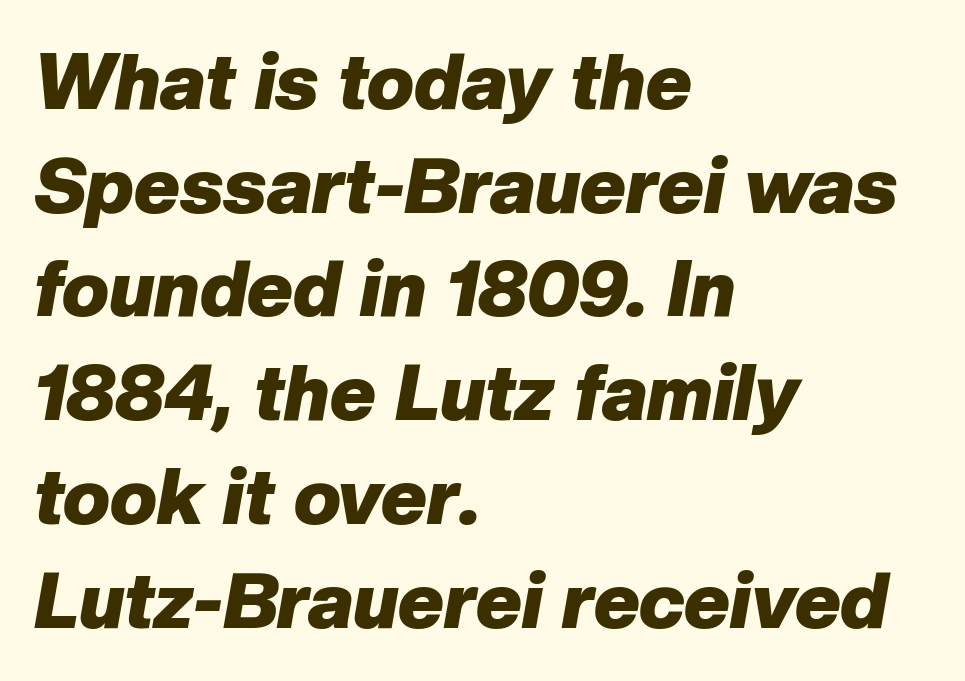
Q: Is the text bold? A: Yes.
Q: Is the text italic (slanted)? A: Yes, it leans right by about 10 degrees.
Q: Is the text underlined? A: No.
Q: How is the paragraph aligned? A: Left-aligned.
Q: Is the spacing between letters normal or unusually wide? A: Normal.
Q: Is the spacing between lines tight, normal or loose? A: Normal.
Q: Width (condensed, normal, or wide)? A: Normal.
Q: Stroke contrast? A: Low.
Q: x-height? A: Medium.
Q: Monospaced? A: No.
